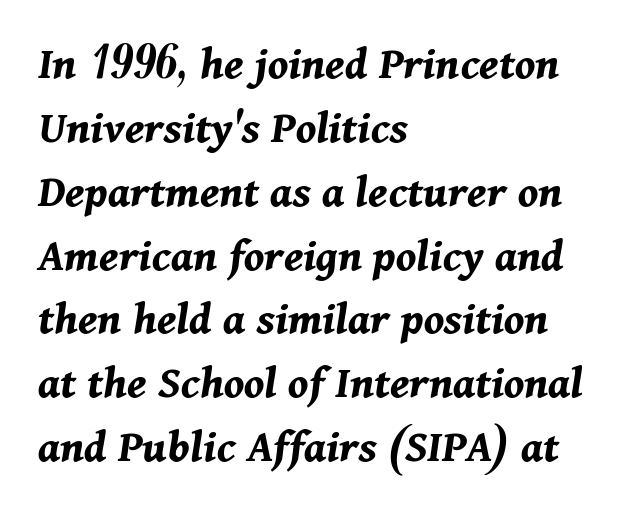
Baseline-to-baseline distance is the conventional proportion of letter height. Caption: standard tracking, unaltered. The ragged edge is on the right, which tells us the setting is flush left. Does the weight exceed regular? Yes, all the way to bold. Slanted lettering throughout. The letters advance in unequal steps, a hallmark of proportional type.
